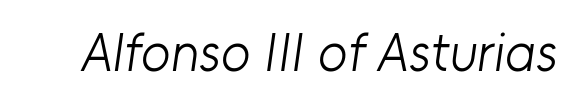
{"serif": "no", "bold": "no", "weight": "light", "width": "normal", "stroke_contrast": "low", "x_height": "medium", "monospaced": "no", "underline": "no", "letter_spacing": "normal", "letter_spacing_em": 0.0, "glyph_px": 54}
